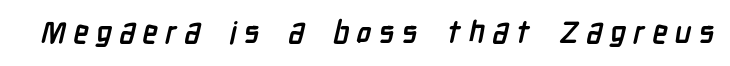
Is the type bold? Yes — the strokes are clearly thick and heavy. Lines of text with bare space underneath. You can tell from the bare stems that sans-serif type was used. The rendering inserts visible extra space after every character. Note the varied advance widths — an 'i' is clearly narrower than an 'm'.
